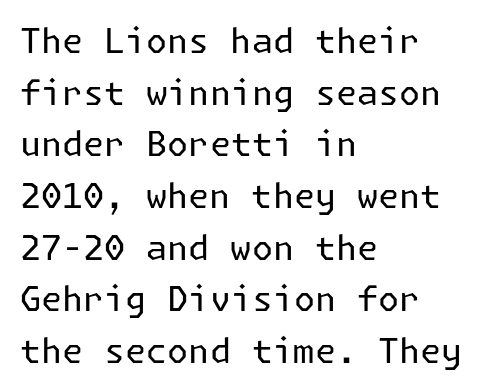
The image shows 34 px regular-weight sans-serif type, upright; set left-aligned, normal line spacing (1.52x), normal letter spacing, not underlined; low stroke contrast and a medium x-height.
